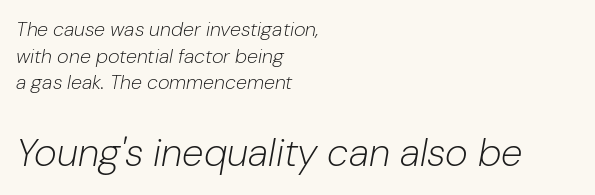
The image shows 39 px light type, italic (leaning right); set left-aligned, normal line spacing (1.33x), normal letter spacing, not underlined; the second (bottom) block is 1.95x larger; low stroke contrast and a medium x-height.
